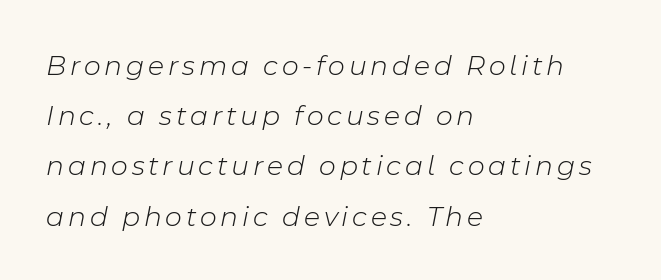
{"italic": "yes", "lean": "right", "slant_degrees": 11, "bold": "no", "weight": "light", "width": "normal", "stroke_contrast": "low", "x_height": "medium", "monospaced": "no", "underline": "no", "align": "left", "line_spacing_ratio": 1.73, "glyph_px": 29}
